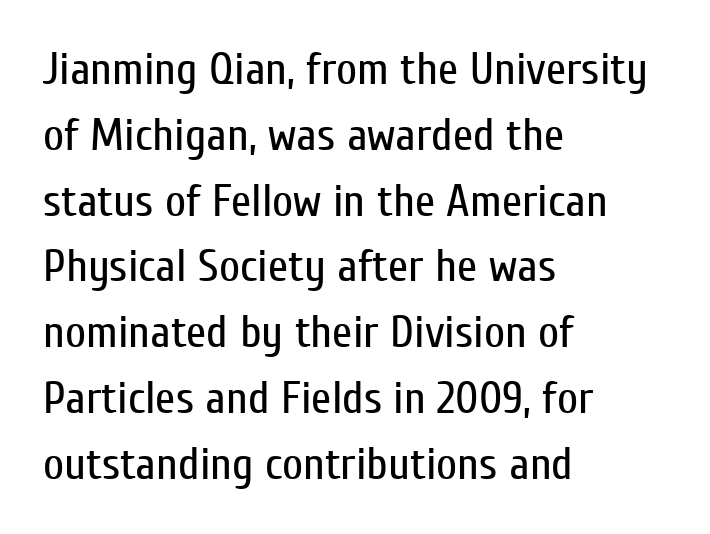
{"serif": "no", "italic": "no", "bold": "no", "weight": "regular", "width": "condensed", "stroke_contrast": "low", "x_height": "medium", "monospaced": "no", "underline": "no", "align": "left", "line_spacing": "normal", "line_spacing_ratio": 1.43, "letter_spacing": "normal", "letter_spacing_em": 0.0, "glyph_px": 46}
